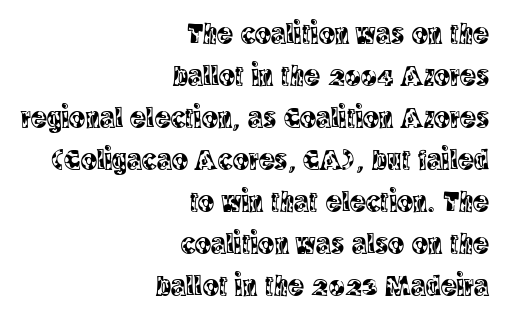
{"serif": "yes", "italic": "no", "width": "condensed", "x_height": "large", "monospaced": "no", "underline": "no", "align": "right", "line_spacing": "normal", "line_spacing_ratio": 1.4, "letter_spacing": "normal", "letter_spacing_em": 0.0, "glyph_px": 30}
